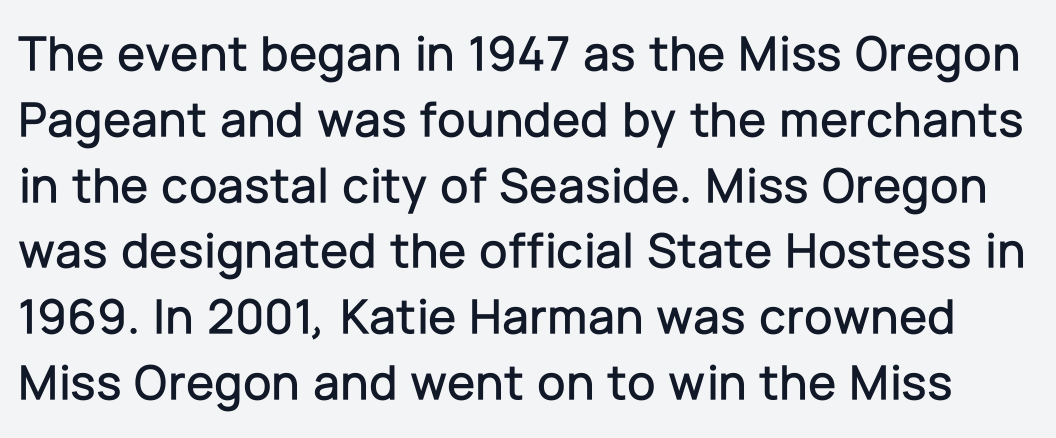
{"serif": "no", "italic": "no", "width": "normal", "stroke_contrast": "low", "x_height": "medium", "monospaced": "no", "underline": "no", "line_spacing": "normal", "line_spacing_ratio": 1.29, "letter_spacing": "normal", "letter_spacing_em": 0.0, "glyph_px": 51}
